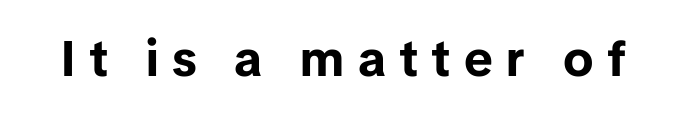
Q: Is the text bold? A: Yes.
Q: Is the text italic (slanted)? A: No, it is upright.
Q: Is the typeface a serif or a sans-serif typeface? A: Sans-serif.
Q: Is the text underlined? A: No.
Q: Is the spacing between letters normal or unusually wide? A: Unusually wide.
Q: Width (condensed, normal, or wide)? A: Normal.
Q: Stroke contrast? A: Low.
Q: x-height? A: Medium.
Q: Monospaced? A: No.
